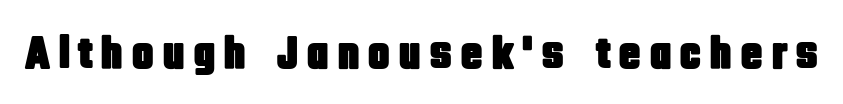
Each letter keeps its own natural width here, so spacing adapts to shape. Only glyphs here, with clear space below each row. Every stem runs plumb, perpendicular to the baseline. Grotesque or geometric, the face here clearly has no serifs.
